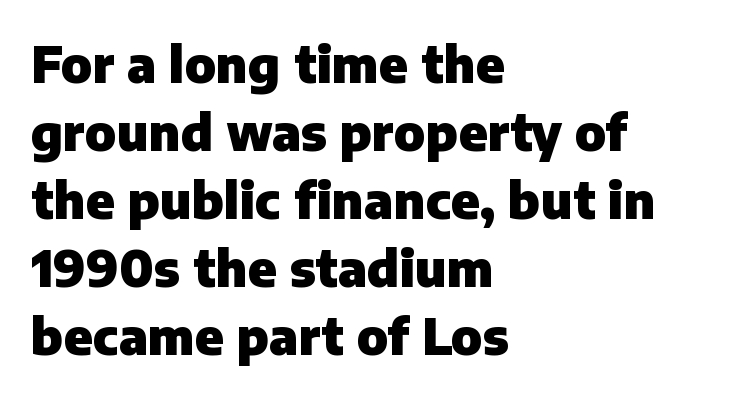
Q: Is the text bold? A: Yes.
Q: Is the text italic (slanted)? A: No, it is upright.
Q: Is the typeface a serif or a sans-serif typeface? A: Sans-serif.
Q: Is the text underlined? A: No.
Q: How is the paragraph aligned? A: Left-aligned.
Q: Is the spacing between letters normal or unusually wide? A: Normal.
Q: Is the spacing between lines tight, normal or loose? A: Normal.
Q: Width (condensed, normal, or wide)? A: Normal.
Q: Stroke contrast? A: Low.
Q: x-height? A: Medium.
Q: Monospaced? A: No.
